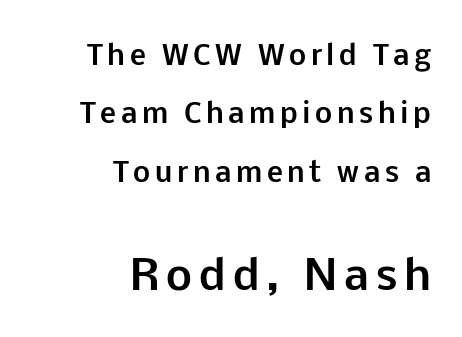
{"serif": "no", "italic": "no", "bold": "yes", "weight": "bold", "width": "normal", "stroke_contrast": "low", "x_height": "medium", "monospaced": "no", "underline": "no", "align": "right", "line_spacing": "loose", "line_spacing_ratio": 2.16, "larger_block": "second", "size_ratio": 1.52, "glyph_px": 41}
